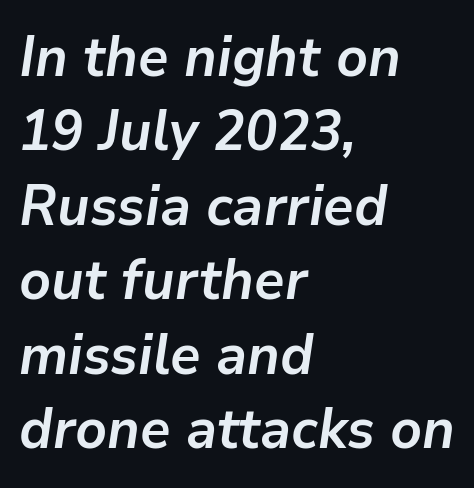
Notice how descenders clear the ascenders below comfortably — that's standard leading. Compared with typical body copy, the letter spacing here is the same. Heft: maximum for text — a bold. The specimen omits any rule beneath the text block's lines.
